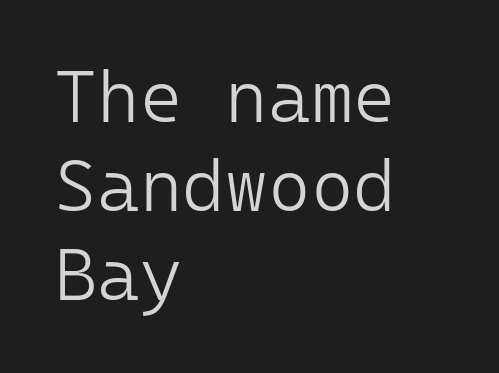
Q: Is the text bold? A: No.
Q: Is the text italic (slanted)? A: No, it is upright.
Q: Is the typeface a serif or a sans-serif typeface? A: Sans-serif.
Q: Is the text underlined? A: No.
Q: How is the paragraph aligned? A: Left-aligned.
Q: Is the spacing between letters normal or unusually wide? A: Normal.
Q: Width (condensed, normal, or wide)? A: Normal.
Q: Stroke contrast? A: Low.
Q: x-height? A: Medium.
Q: Monospaced? A: Yes.
